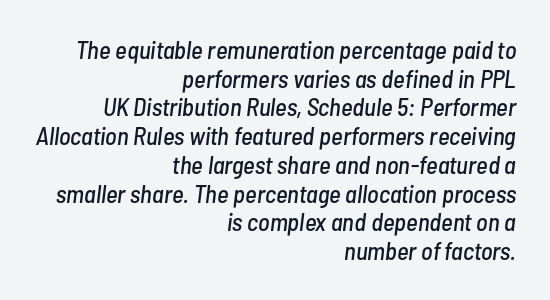
You can tell it's italic because the verticals aren't actually vertical. The space directly below the letters is spotless. The designer dialed line spacing down below the default. How are the letters spaced? Ordinarily, with no added tracking.
